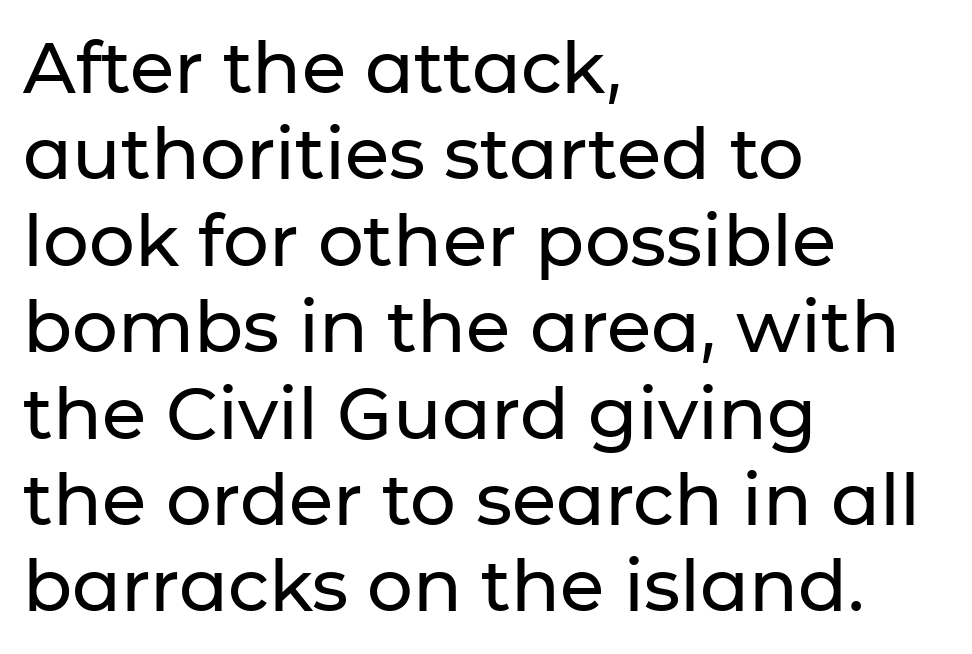
The image shows 72 px sans-serif type, upright; set left-aligned, line spacing 1.2x, normal letter spacing, not underlined; low stroke contrast and a medium x-height.
